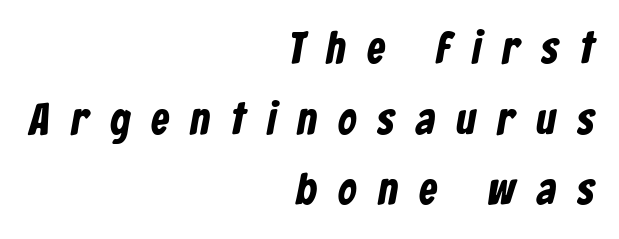
{"serif": "no", "bold": "yes", "weight": "bold", "width": "condensed", "stroke_contrast": "low", "x_height": "medium", "monospaced": "no", "underline": "no", "align": "right", "line_spacing": "normal", "line_spacing_ratio": 1.57, "letter_spacing": "wide", "letter_spacing_em": 0.48, "glyph_px": 45}
